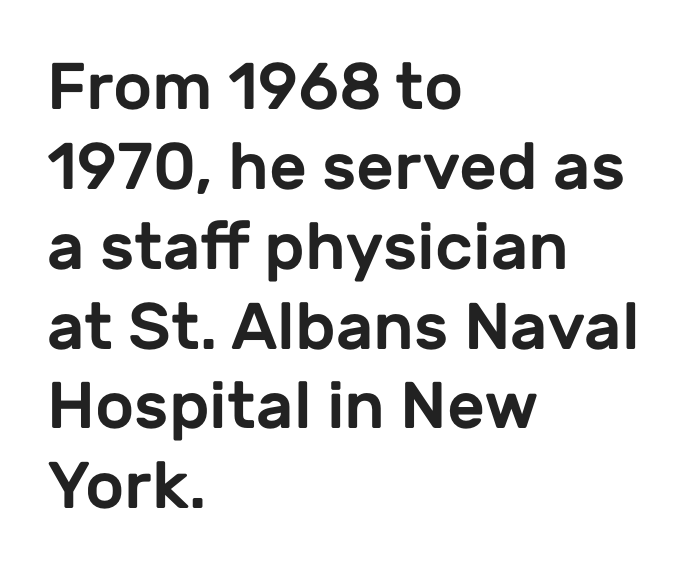
This rendering leaves character spacing at its baseline value. Layout note: lines flush left. Each letter keeps its own natural width here, so spacing adapts to shape. Tall strokes in this sample are plumb rather than angled.
